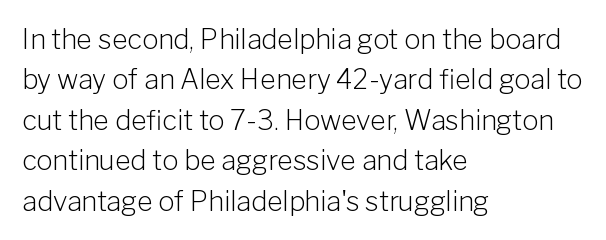
Q: Is the text bold? A: No.
Q: Is the text italic (slanted)? A: No, it is upright.
Q: Is the text underlined? A: No.
Q: How is the paragraph aligned? A: Left-aligned.
Q: Is the spacing between letters normal or unusually wide? A: Normal.
Q: Is the spacing between lines tight, normal or loose? A: Normal.
